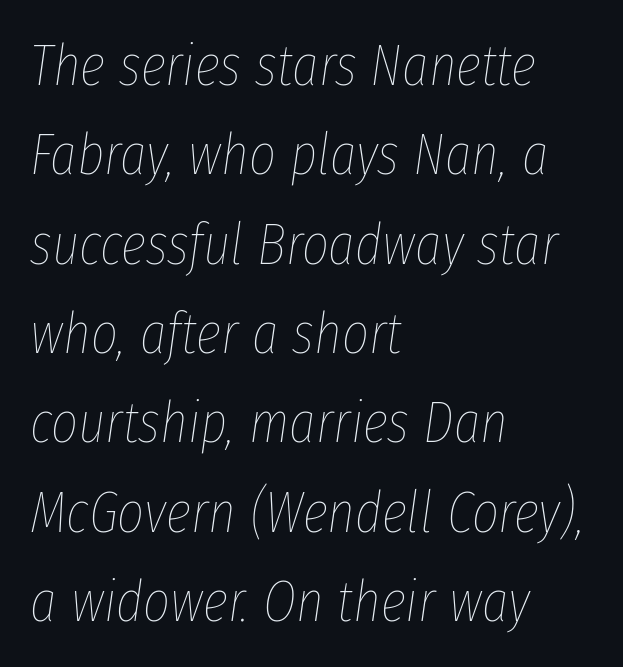
{"italic": "yes", "lean": "right", "slant_degrees": 8, "bold": "no", "weight": "thin", "width": "condensed", "stroke_contrast": "low", "x_height": "medium", "monospaced": "no", "underline": "no", "align": "left", "line_spacing": "normal", "line_spacing_ratio": 1.54, "letter_spacing": "normal", "letter_spacing_em": 0.0, "glyph_px": 58}
